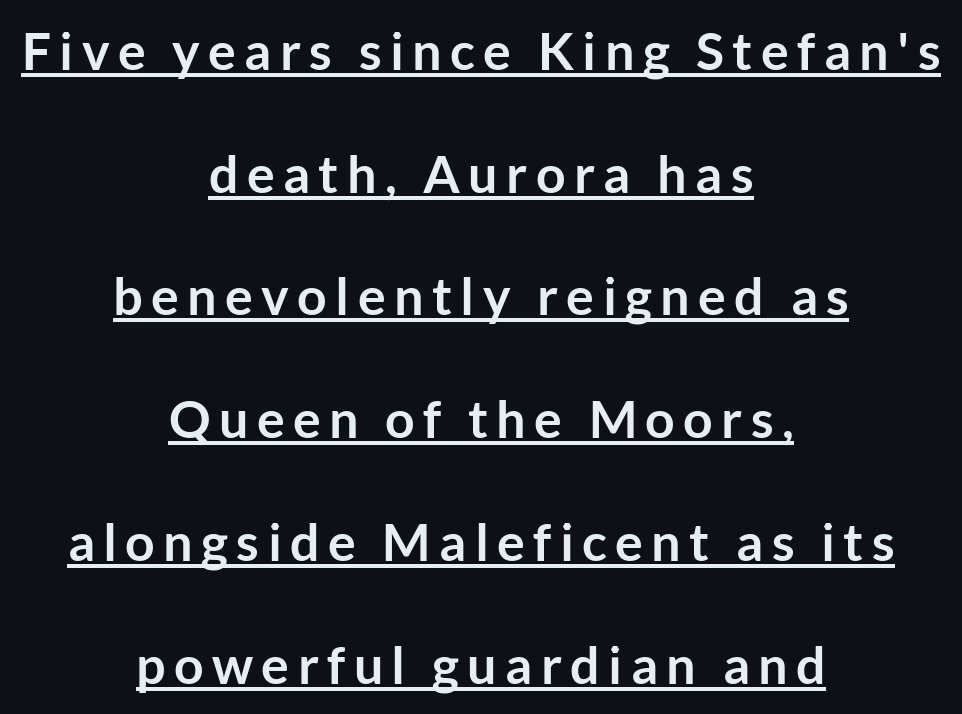
Q: Is the text bold? A: Yes.
Q: Is the text italic (slanted)? A: No, it is upright.
Q: Is the typeface a serif or a sans-serif typeface? A: Sans-serif.
Q: Is the text underlined? A: Yes.
Q: How is the paragraph aligned? A: Centered.
Q: Is the spacing between lines tight, normal or loose? A: Loose.
Q: Width (condensed, normal, or wide)? A: Normal.
Q: Stroke contrast? A: Low.
Q: x-height? A: Medium.
Q: Monospaced? A: No.
